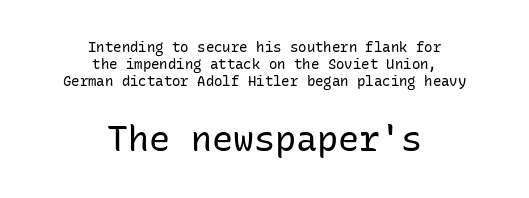
No chunkiness to these letters — they're not bold. Two sizes are in play, and the larger belongs to the second block. Does the copy run flush right? No — it is centered line by line. The passage shown is typed in a monospace face where columns stay perfectly aligned. Beneath every word, the page is bare.
